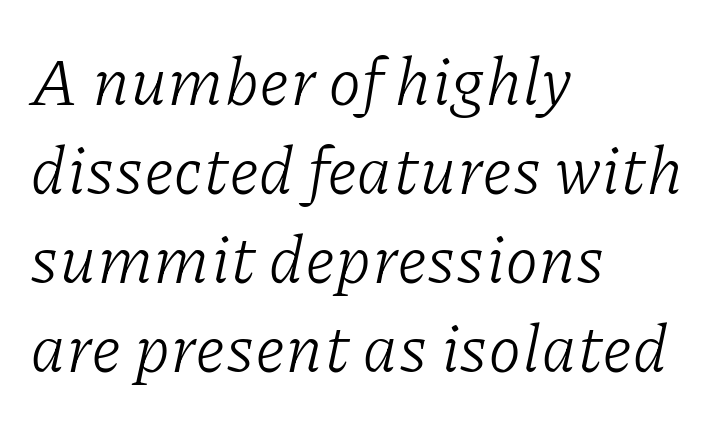
The image shows 67 px light serif type, italic (leaning right); set left-aligned, normal line spacing (1.33x), normal letter spacing, not underlined; low stroke contrast and a medium x-height.
